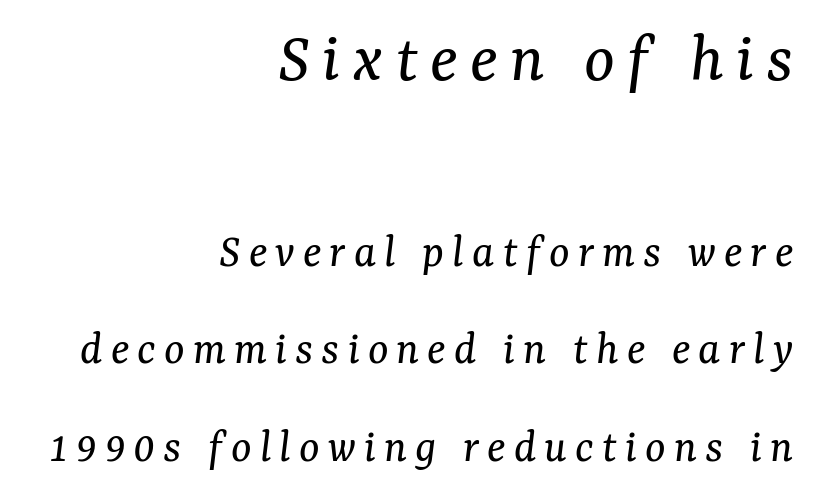
Q: Is the text bold? A: No.
Q: Is the text italic (slanted)? A: Yes, it leans right by about 7 degrees.
Q: Is the typeface a serif or a sans-serif typeface? A: Serif.
Q: Is the text underlined? A: No.
Q: How is the paragraph aligned? A: Right-aligned.
Q: Is the spacing between lines tight, normal or loose? A: Loose.
Q: Which block of text is set in a larger size, the first (top) or the second (bottom)? A: The first (top) one.
Q: Width (condensed, normal, or wide)? A: Normal.
Q: Stroke contrast? A: Medium.
Q: x-height? A: Medium.
Q: Monospaced? A: No.
